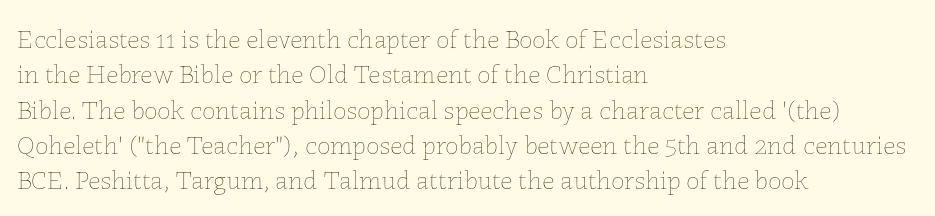
{"italic": "no", "bold": "no", "underline": "no", "align": "left", "line_spacing": "normal", "line_spacing_ratio": 1.31, "letter_spacing": "normal", "letter_spacing_em": 0.0, "glyph_px": 27}
